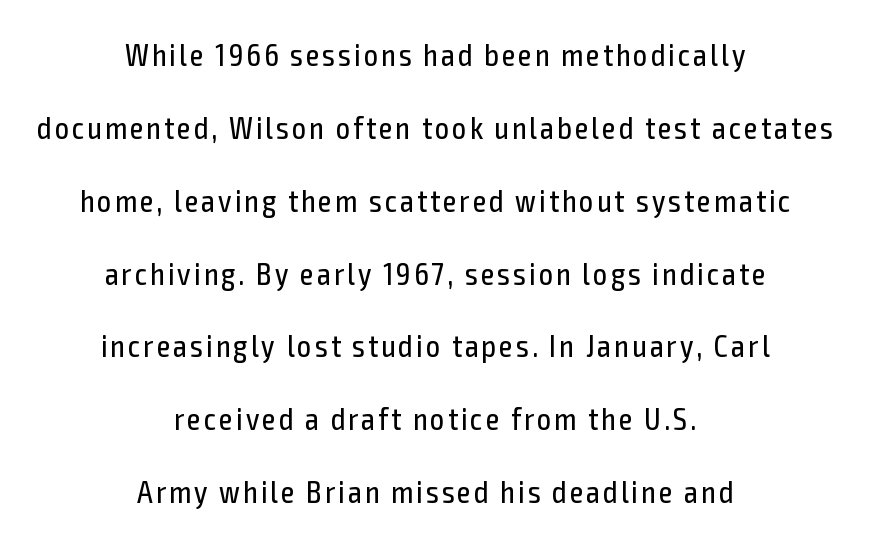
Q: Is the text bold? A: No.
Q: Is the text italic (slanted)? A: No, it is upright.
Q: Is the typeface a serif or a sans-serif typeface? A: Sans-serif.
Q: Is the text underlined? A: No.
Q: How is the paragraph aligned? A: Centered.
Q: Is the spacing between lines tight, normal or loose? A: Loose.
Q: Width (condensed, normal, or wide)? A: Condensed.
Q: x-height? A: Medium.
Q: Monospaced? A: No.
